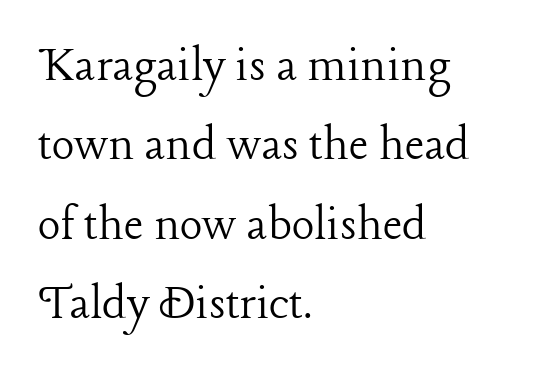
Note the varied advance widths — an 'i' is clearly narrower than an 'm'. Ordinary non-slanted type is in use. The vertical gap from one line to the next is medium. Lines of text with bare space underneath. If you drew a ruler down the left edge, every line would touch it.
